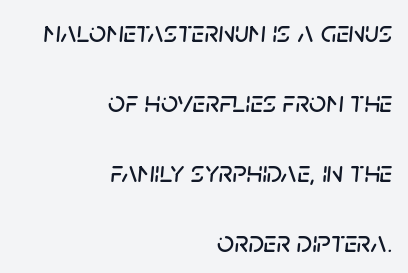
Characters are canted at an angle relative to the baseline's perpendicular. Reading down the block, your eye finds every line finishing at a fixed right position. The rendering uses a large line-height, opening up the rows. The passage shown is typed in a proportional face where columns would drift.
